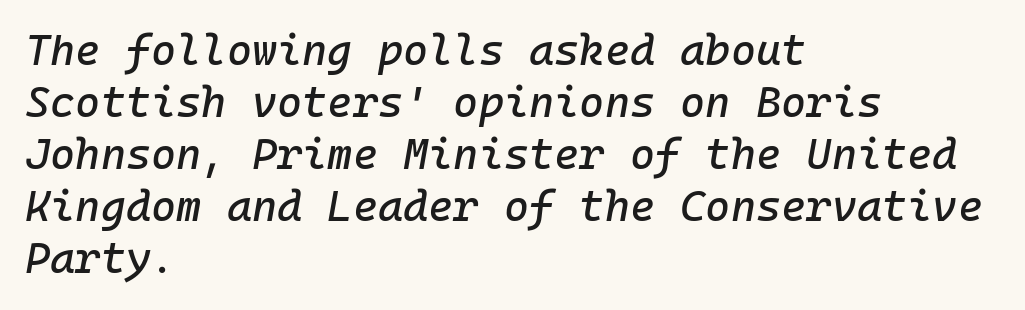
The letters march in equal steps, a hallmark of fixed-pitch type. If you drew a ruler down the left edge, every line would touch it. The strip under each line holds only bare page. Italic? Definitely — the glyphs are oblique. Does extra space separate the letters? No, they use regular spacing.
